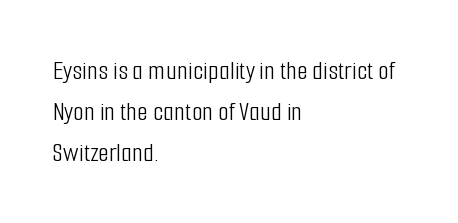
Quick note: interline space is typical. Is the type heavy? It reads as light-to-regular instead. The font family rendered here belongs to the sans-serif group. Descenders hang freely into open space.
